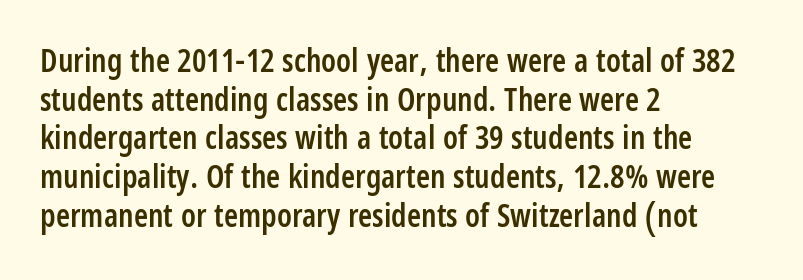
{"serif": "no", "italic": "no", "bold": "semi", "weight": "semibold", "width": "condensed", "stroke_contrast": "low", "x_height": "large", "monospaced": "no", "underline": "no", "align": "left", "line_spacing_ratio": 1.21, "letter_spacing": "normal", "letter_spacing_em": 0.0, "glyph_px": 32}
